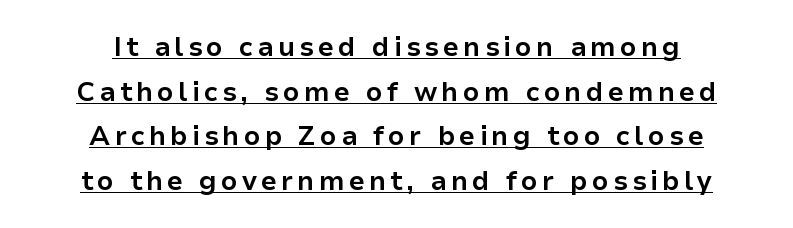
Q: Is the text bold? A: Yes.
Q: Is the text italic (slanted)? A: No, it is upright.
Q: Is the text underlined? A: Yes.
Q: How is the paragraph aligned? A: Centered.
Q: Is the spacing between lines tight, normal or loose? A: Normal.
